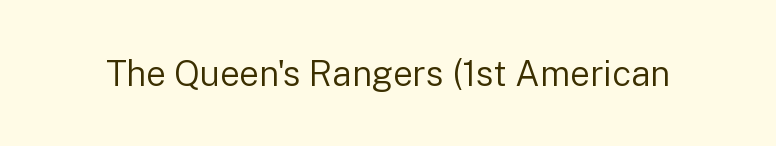
Default kerning and tracking; the words read as compact shapes. The typeface has the unassuming heft of standard copy or less. If you drew a line through each stem, it would be perfectly vertical. The rendering uses natural spacing where letterforms have individual widths.
